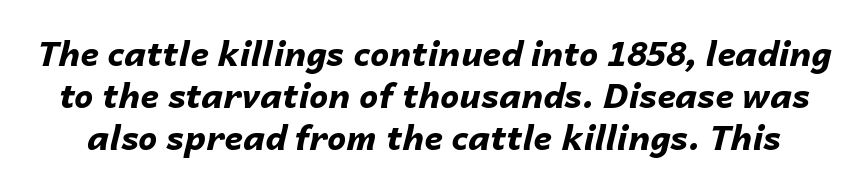
{"italic": "yes", "lean": "right", "slant_degrees": 14, "bold": "yes", "weight": "bold", "width": "normal", "stroke_contrast": "low", "x_height": "medium", "monospaced": "no", "underline": "no", "line_spacing_ratio": 1.23, "letter_spacing": "normal", "letter_spacing_em": 0.0, "glyph_px": 34}
